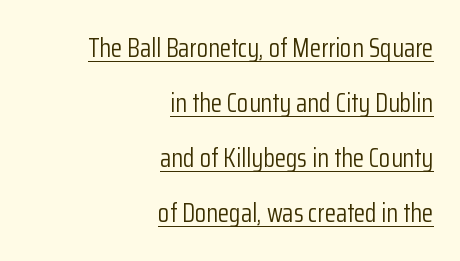
The image shows 26 px text type, upright; set right-aligned, loose line spacing (2.11x), normal letter spacing, underlined.
